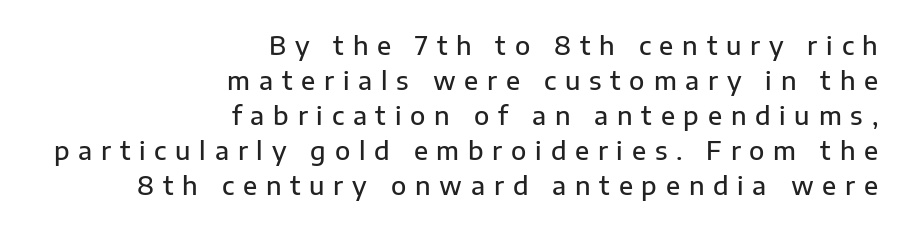
Q: Is the text bold? A: Semi-bold.
Q: Is the text italic (slanted)? A: No, it is upright.
Q: Is the text underlined? A: No.
Q: How is the paragraph aligned? A: Right-aligned.
Q: Is the spacing between letters normal or unusually wide? A: Unusually wide.
Q: Is the spacing between lines tight, normal or loose? A: Normal.
